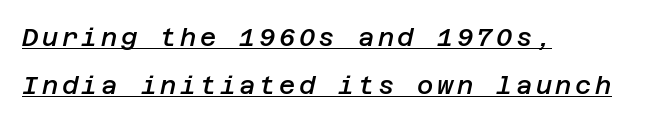
Q: Is the text bold? A: Semi-bold.
Q: Is the text italic (slanted)? A: Yes, it leans right by about 12 degrees.
Q: Is the text underlined? A: Yes.
Q: How is the paragraph aligned? A: Left-aligned.
Q: Is the spacing between lines tight, normal or loose? A: Loose.
